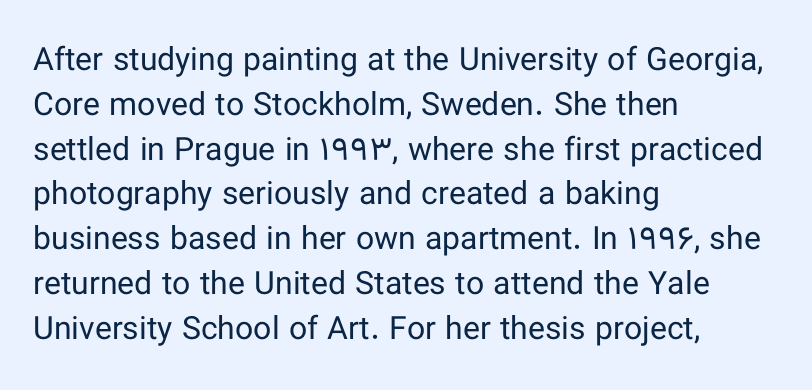
Do the characters align in a grid? No, the font is proportional. Leading matches the norm, producing a regular column. The ragged edge is on the right, which tells us the setting is flush left. Ink coverage per letter is moderate at most. Honestly, the letter spacing is just normal — you wouldn't notice it. Nope, no serifs anywhere on these letters.
